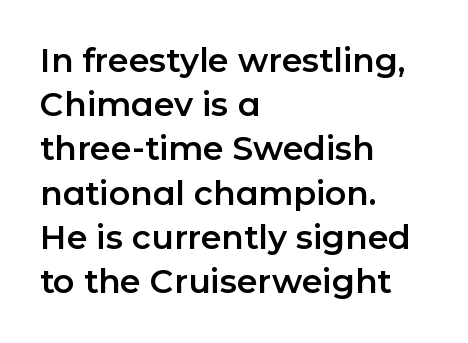
{"serif": "no", "italic": "no", "width": "normal", "stroke_contrast": "low", "x_height": "medium", "monospaced": "no", "underline": "no", "align": "left", "line_spacing": "normal", "line_spacing_ratio": 1.34, "letter_spacing": "normal", "letter_spacing_em": 0.0, "glyph_px": 33}
